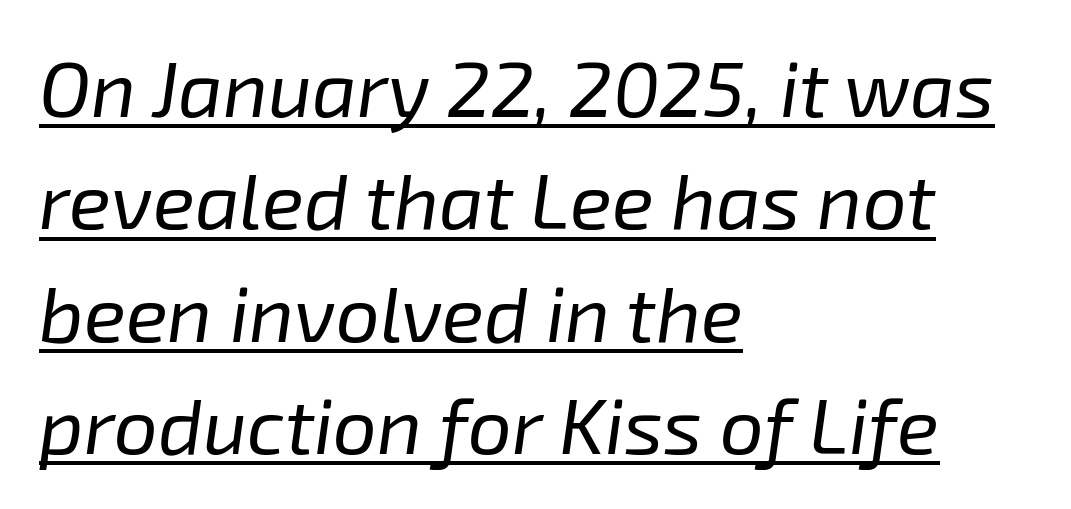
The image shows 78 px regular-weight type, italic (leaning right); set left-aligned, normal line spacing (1.44x), normal letter spacing, underlined; low stroke contrast and a medium x-height.
